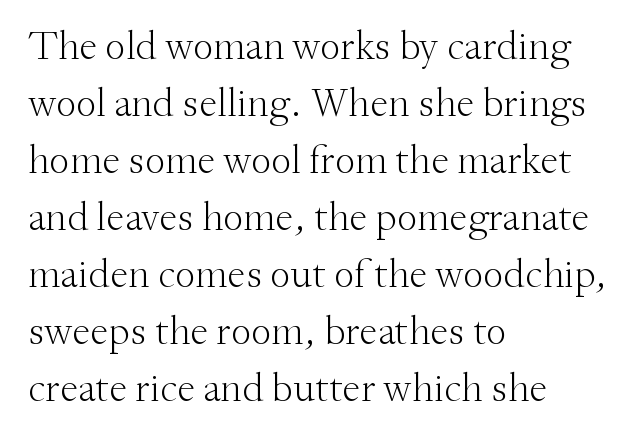
The image shows 41 px light serif type, upright; set left-aligned, normal line spacing (1.39x), normal letter spacing, not underlined; medium stroke contrast and a small x-height.
